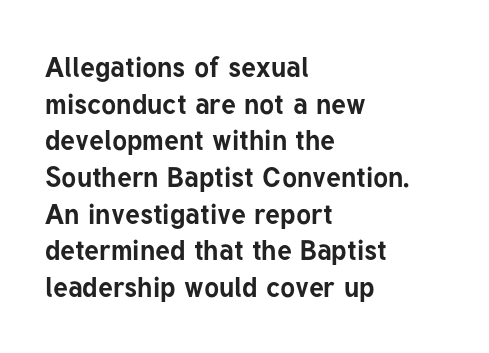
{"serif": "no", "italic": "no", "bold": "yes", "weight": "bold", "width": "normal", "stroke_contrast": "low", "x_height": "medium", "monospaced": "no", "underline": "no", "align": "left", "line_spacing": "normal", "line_spacing_ratio": 1.31, "letter_spacing": "normal", "letter_spacing_em": 0.0, "glyph_px": 28}
